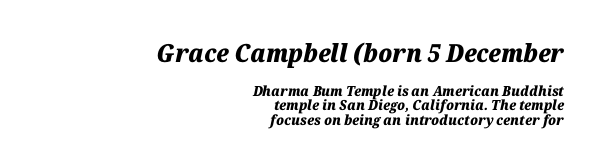
{"italic": "yes", "lean": "right", "slant_degrees": 12, "bold": "yes", "underline": "no", "align": "right", "line_spacing": "tight", "line_spacing_ratio": 1.03, "letter_spacing": "normal", "letter_spacing_em": 0.0, "larger_block": "first", "size_ratio": 1.79, "glyph_px": 25}
